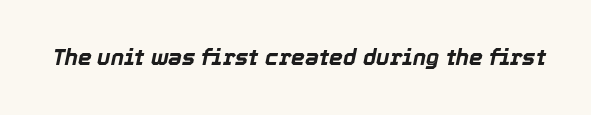
Q: Is the text bold? A: Yes.
Q: Is the text italic (slanted)? A: Yes, it leans right by about 12 degrees.
Q: Is the text underlined? A: No.
Q: Is the spacing between letters normal or unusually wide? A: Normal.
